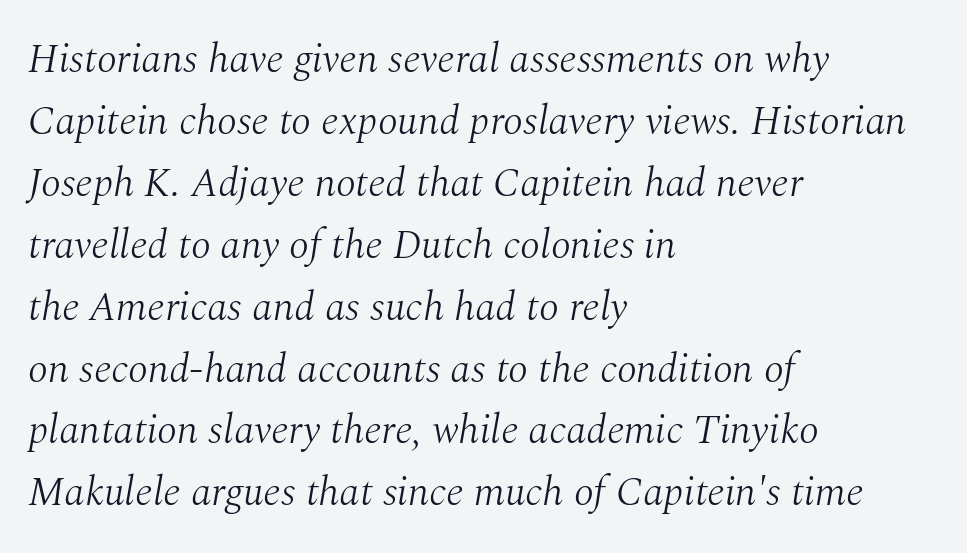
Is the letter spacing exaggerated? No — it looks like the ordinary default. Clear beneath every line of the passage. The paragraph has a hard left edge and a soft right edge. Normally led — the rows are evenly, conventionally spaced.
